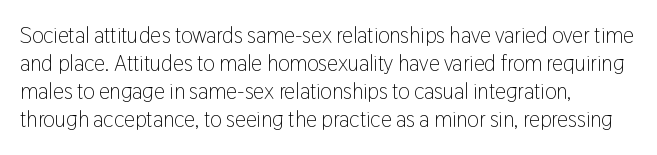
The image shows 22 px text type, upright; set left-aligned, normal line spacing (1.28x), normal letter spacing, not underlined.
